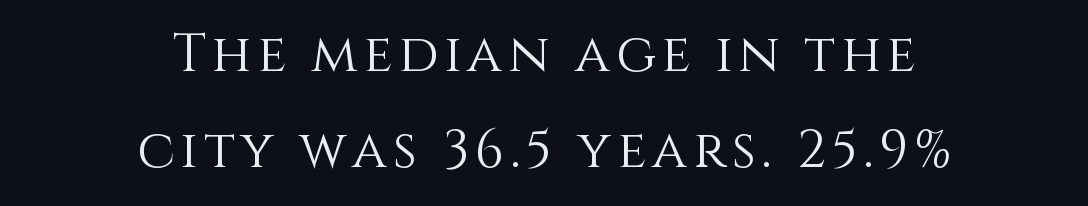
Which margin do the lines hug? Neither — every line sits in the middle. The specimen reads as upright at a glance. Any mark beneath the type? The region is blank. Think of a printed novel: that variable character pitch is what you see here. This reads as an unemphasized weight, regular at the heaviest.
